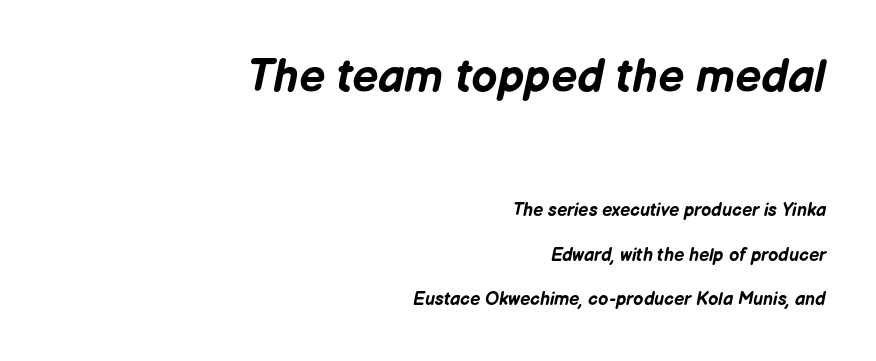
Q: Is the text bold? A: Yes.
Q: Is the text italic (slanted)? A: Yes, it leans right by about 12 degrees.
Q: Is the text underlined? A: No.
Q: How is the paragraph aligned? A: Right-aligned.
Q: Is the spacing between letters normal or unusually wide? A: Normal.
Q: Is the spacing between lines tight, normal or loose? A: Loose.
Q: Which block of text is set in a larger size, the first (top) or the second (bottom)? A: The first (top) one.
Q: Width (condensed, normal, or wide)? A: Normal.
Q: Stroke contrast? A: Low.
Q: x-height? A: Medium.
Q: Monospaced? A: No.
